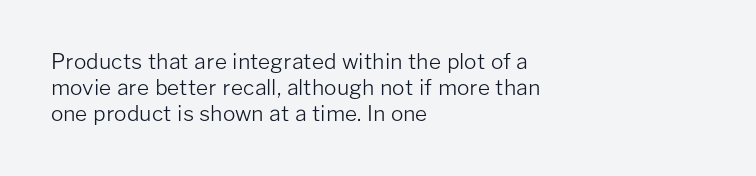
Q: Is the text bold? A: No.
Q: Is the text italic (slanted)? A: No, it is upright.
Q: Is the text underlined? A: No.
Q: How is the paragraph aligned? A: Left-aligned.
Q: Is the spacing between letters normal or unusually wide? A: Normal.
